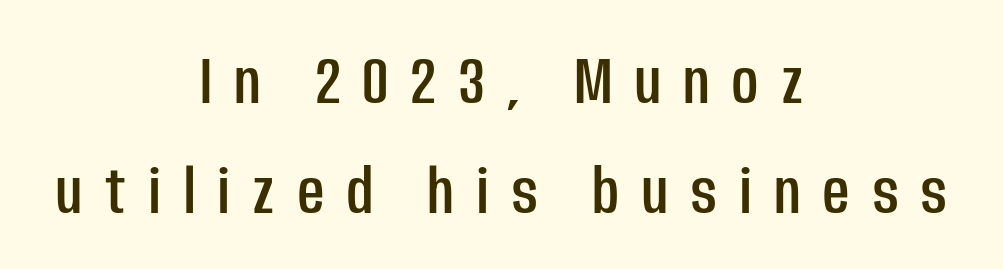
Every stem runs plumb, perpendicular to the baseline. Honestly, the letter spacing is so wide it's the main thing you notice. The text was rendered using a sans face with plain stroke endings. Check the space under the baseline: it is left empty. The rag falls on both sides of this text block equally. Varying glyph widths throughout — classic text-font behaviour.
